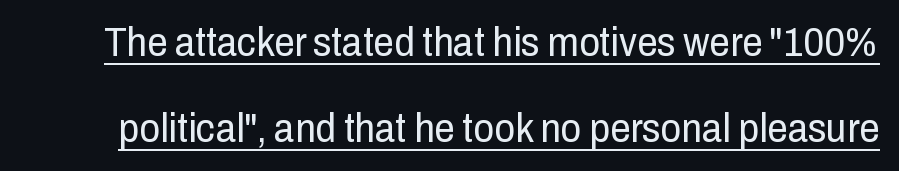
Q: Is the text bold? A: No.
Q: Is the text italic (slanted)? A: No, it is upright.
Q: Is the typeface a serif or a sans-serif typeface? A: Sans-serif.
Q: Is the text underlined? A: Yes.
Q: Is the spacing between letters normal or unusually wide? A: Normal.
Q: Is the spacing between lines tight, normal or loose? A: Loose.
Q: Width (condensed, normal, or wide)? A: Condensed.
Q: Stroke contrast? A: Low.
Q: x-height? A: Medium.
Q: Monospaced? A: No.
